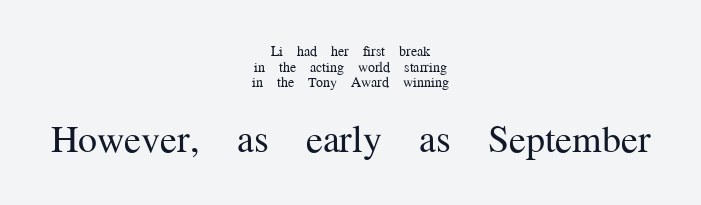
{"serif": "yes", "italic": "no", "bold": "no", "weight": "regular", "width": "normal", "stroke_contrast": "medium", "x_height": "medium", "monospaced": "no", "underline": "no", "align": "center", "line_spacing": "tight", "line_spacing_ratio": 1.11, "letter_spacing": "normal", "letter_spacing_em": 0.0, "larger_block": "second", "size_ratio": 2.71, "glyph_px": 38}
